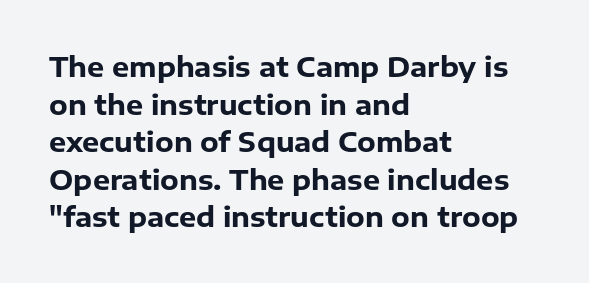
Q: Is the text bold? A: Yes.
Q: Is the text italic (slanted)? A: No, it is upright.
Q: Is the text underlined? A: No.
Q: How is the paragraph aligned? A: Left-aligned.
Q: Is the spacing between letters normal or unusually wide? A: Normal.
Q: Is the spacing between lines tight, normal or loose? A: Normal.
